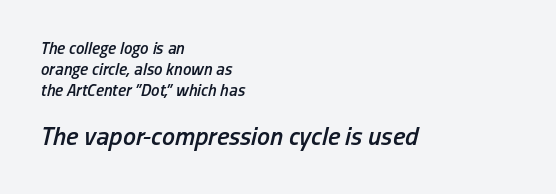
The image shows 26 px text type, italic (leaning right); set left-aligned, line spacing 1.24x, normal letter spacing, not underlined; the second (bottom) block is 1.53x larger.
